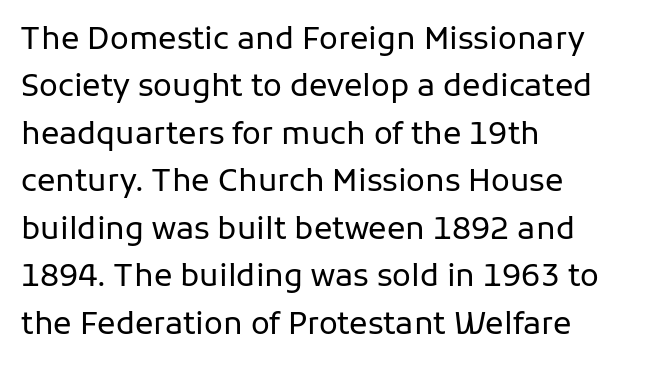
The image shows 31 px regular-weight sans-serif type, upright; set left-aligned, normal line spacing (1.53x), normal letter spacing, not underlined; low stroke contrast and a medium x-height.
